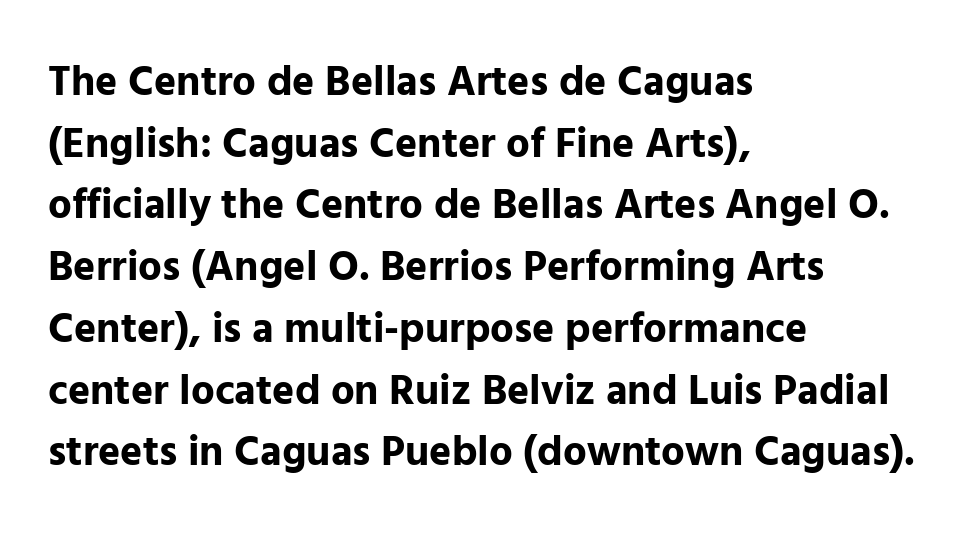
Q: Is the text bold? A: Yes.
Q: Is the text italic (slanted)? A: No, it is upright.
Q: Is the typeface a serif or a sans-serif typeface? A: Sans-serif.
Q: Is the text underlined? A: No.
Q: How is the paragraph aligned? A: Left-aligned.
Q: Is the spacing between letters normal or unusually wide? A: Normal.
Q: Is the spacing between lines tight, normal or loose? A: Normal.
Q: Width (condensed, normal, or wide)? A: Normal.
Q: Stroke contrast? A: Low.
Q: x-height? A: Medium.
Q: Monospaced? A: No.
